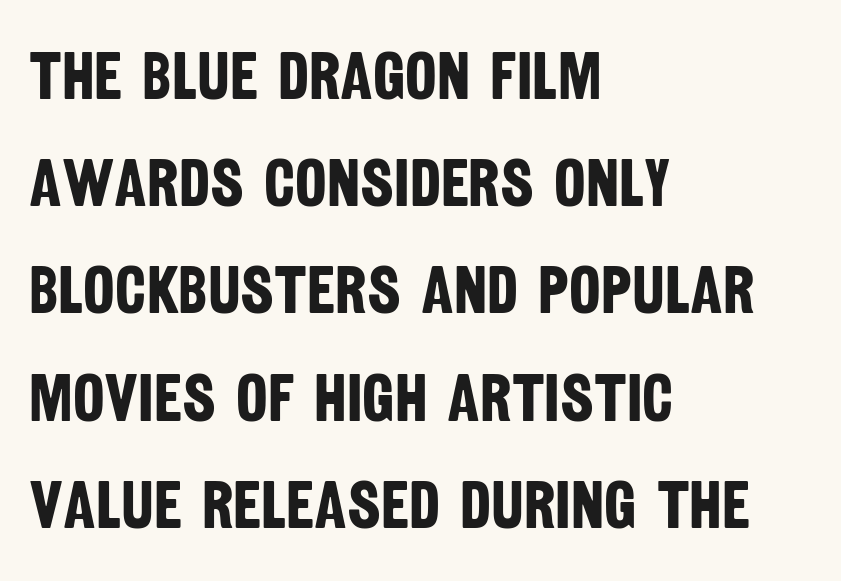
The image shows 67 px bold, condensed sans-serif type; set left-aligned, normal line spacing (1.6x), normal letter spacing, not underlined; low stroke contrast and a large x-height.
